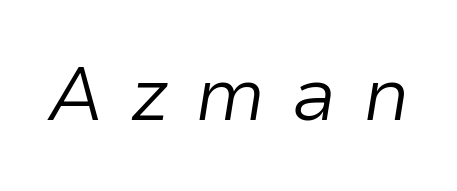
Vertical stems look standard width or narrower in stroke. Here the glyphs are tracked loosely, breaking word shapes into spaced letters. Rule under the text: the space is simply empty. The axis of the letterforms is tilted away from vertical.
